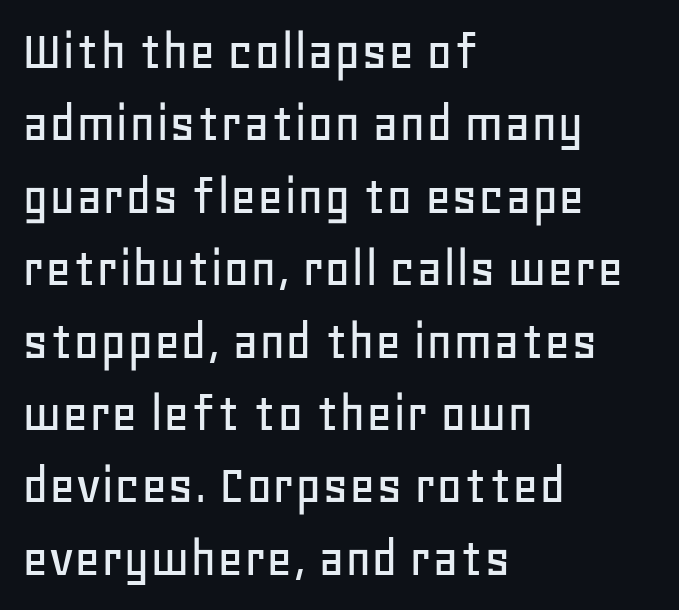
{"serif": "no", "italic": "no", "width": "normal", "stroke_contrast": "low", "x_height": "large", "monospaced": "no", "underline": "no", "align": "left", "line_spacing": "normal", "line_spacing_ratio": 1.27, "letter_spacing": "normal", "letter_spacing_em": 0.0, "glyph_px": 57}
